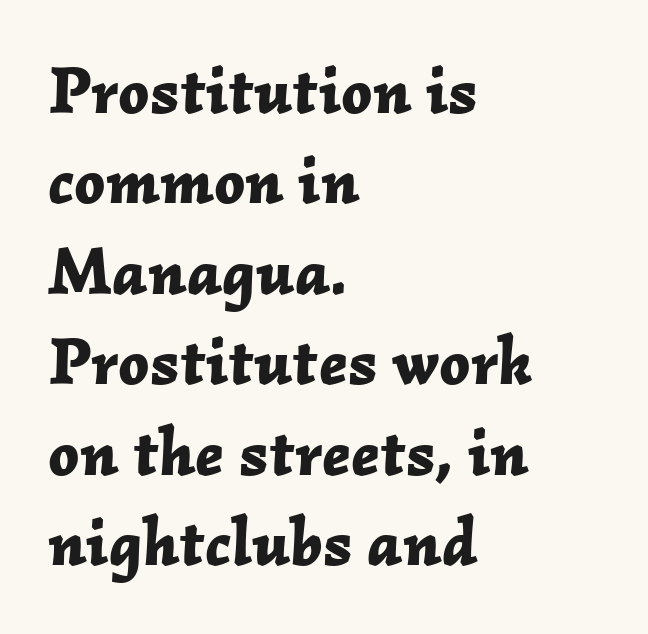
The string is rendered with underlining switched off. Character widths vary here, with narrow letters taking less room than wide ones. When letters slant like this, we call the style italic. The letterforms sit shoulder to shoulder at normal distance. The typesetting leans heavy: a genuine bold.
